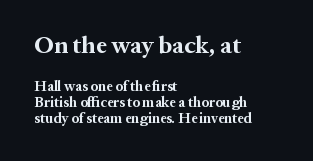
If you drew a line through each stem, it would be perfectly vertical. If you measured baseline to baseline, you'd find a short distance. Descender tails drop into unmarked territory. Is the block centered? No — it sits flush against the left margin. Notice how thick the strokes are: this is what a full bold looks like.
